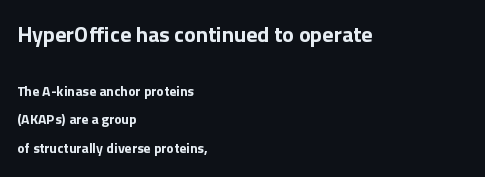
Q: Is the text bold? A: Yes.
Q: Is the text italic (slanted)? A: No, it is upright.
Q: Is the text underlined? A: No.
Q: How is the paragraph aligned? A: Left-aligned.
Q: Is the spacing between letters normal or unusually wide? A: Normal.
Q: Is the spacing between lines tight, normal or loose? A: Loose.
Q: Which block of text is set in a larger size, the first (top) or the second (bottom)? A: The first (top) one.
